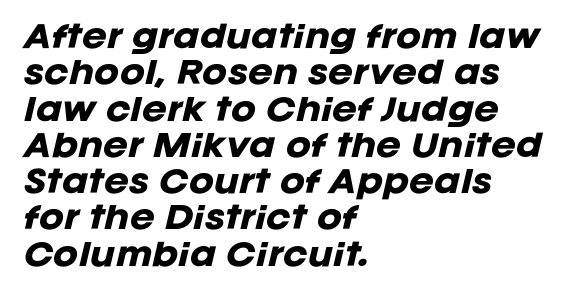
The compositor pushed each line to the left boundary. The typography opts for an oblique posture over an upright one. Caption: standard tracking, unaltered. Do the characters align in a grid? No, the font is proportional. The space directly below the letters is spotless.
